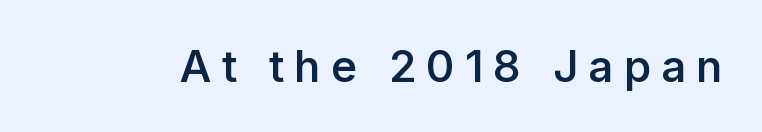
Q: Is the text bold? A: Semi-bold.
Q: Is the text italic (slanted)? A: No, it is upright.
Q: Is the typeface a serif or a sans-serif typeface? A: Sans-serif.
Q: Is the text underlined? A: No.
Q: Is the spacing between letters normal or unusually wide? A: Unusually wide.
Q: Width (condensed, normal, or wide)? A: Normal.
Q: Stroke contrast? A: Low.
Q: x-height? A: Medium.
Q: Monospaced? A: No.
